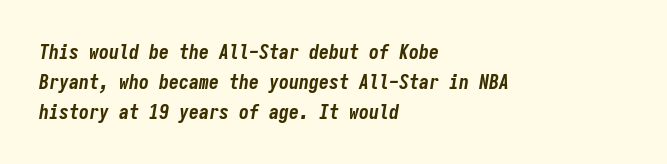
Italic? Definitely — the glyphs are oblique. Caption: bold face, heavy strokes. Baseline-to-baseline distance is the conventional proportion of letter height. Lines of text with bare space underneath. Visually the block forms a straight wall on the left and a jagged coastline on the right.
